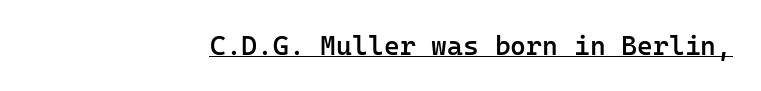
Is there any slant? The stems are plumb. Students, observe the line beneath the letters — that is underlining. The gaps between neighbouring characters are ordinary and unremarkable. The letters are semibold — heavier than regular but short of a full bold. The passage is arranged like a letterhead date or caption credit — flush right.
